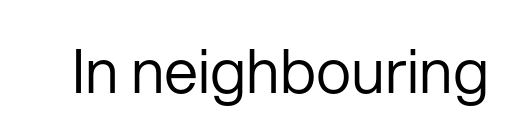
Spacing between characters is what you'd get straight out of the box. Nothing sits at the stroke ends, so this counts as sans-serif. Ascenders rise straight up at ninety degrees. The passage shown is not underscored anywhere. Summary of weight: not heavy and not bold. Proportional: the letters do not fall into vertical columns.
